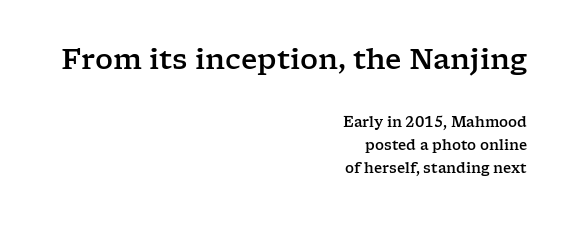
This block has exactly the height ordinary leading produces. Larger block? The one above; the one below is distinctly smaller. Short and long lines alike share a common ending point at right. These lines were composed using upright roman letters. The letters carry serifs — small finishing strokes at the ends of their stems.
